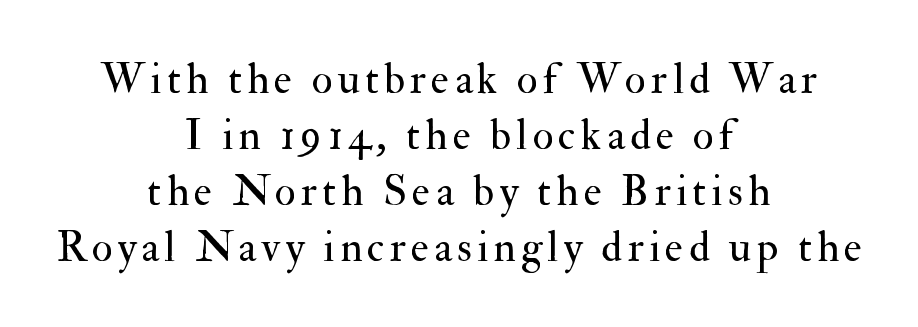
To sum up the face: it has serifs. Clear beneath every line of the passage. Proportional: the letters do not fall into vertical columns. Characters remain perfectly vertical along every line.
